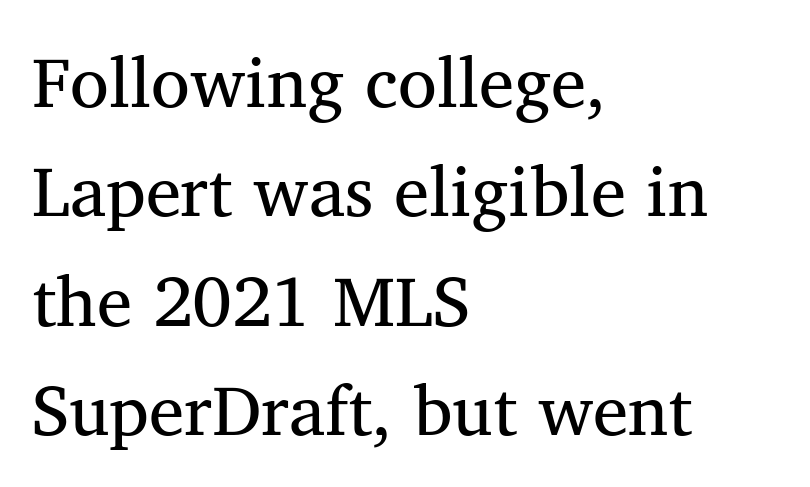
The rag falls on the right side of this text block. Each word holds together tightly as a unit, with standard inter-letter gaps. Do the characters align in a grid? No, the font is proportional. Whoever set this chose a conventional vertical rhythm. Classification — serif.
